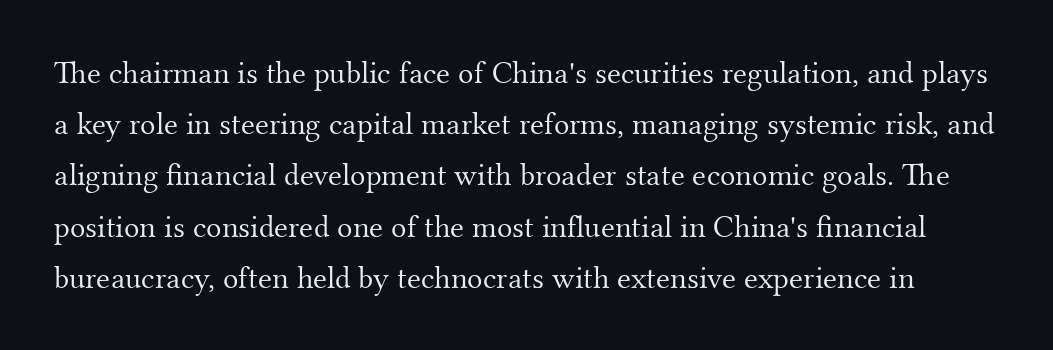
The image shows 32 px light serif type, upright; set normal line spacing (1.6x), normal letter spacing, not underlined; medium stroke contrast and a small x-height.
